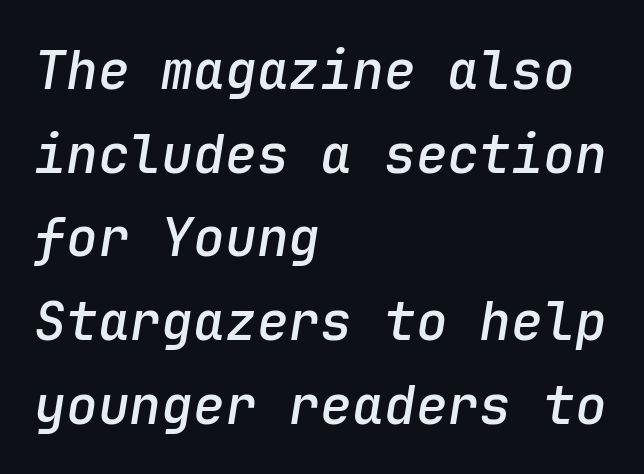
Q: Is the text bold? A: Semi-bold.
Q: Is the text italic (slanted)? A: Yes, it leans right by about 9 degrees.
Q: Is the text underlined? A: No.
Q: How is the paragraph aligned? A: Left-aligned.
Q: Is the spacing between letters normal or unusually wide? A: Normal.
Q: Is the spacing between lines tight, normal or loose? A: Normal.
Q: Width (condensed, normal, or wide)? A: Normal.
Q: Stroke contrast? A: Low.
Q: x-height? A: Medium.
Q: Monospaced? A: Yes.
